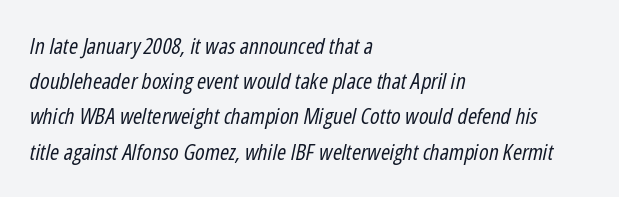
{"italic": "yes", "lean": "right", "slant_degrees": 12, "bold": "no", "underline": "no", "align": "left", "line_spacing": "normal", "line_spacing_ratio": 1.6, "letter_spacing": "normal", "letter_spacing_em": 0.0, "glyph_px": 22}
